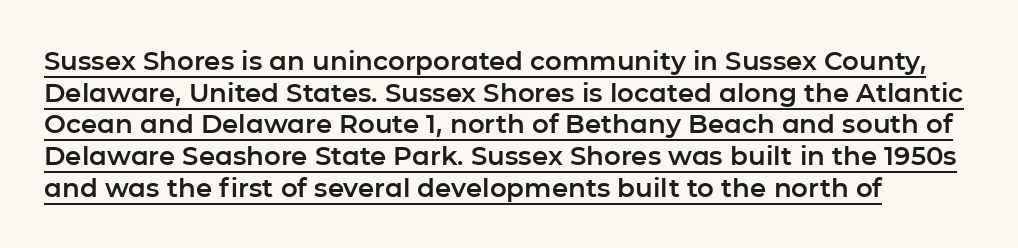
Posture: straight, roman, zero tilt. Look at the tracking — it's just the regular setting, nothing added. Decoration check: the copy is underlined.
